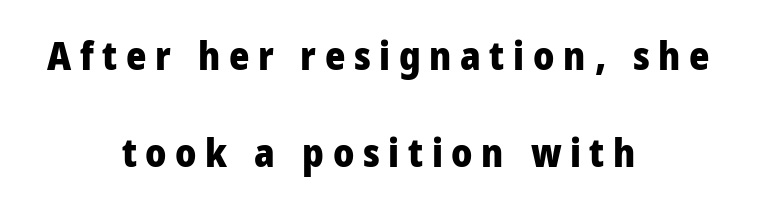
Q: Is the text bold? A: Yes.
Q: Is the text italic (slanted)? A: No, it is upright.
Q: Is the typeface a serif or a sans-serif typeface? A: Sans-serif.
Q: Is the text underlined? A: No.
Q: How is the paragraph aligned? A: Centered.
Q: Is the spacing between letters normal or unusually wide? A: Unusually wide.
Q: Is the spacing between lines tight, normal or loose? A: Loose.
Q: Width (condensed, normal, or wide)? A: Condensed.
Q: Stroke contrast? A: Low.
Q: x-height? A: Large.
Q: Monospaced? A: No.
